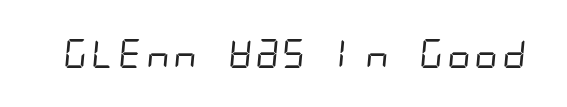
{"serif": "no", "bold": "no", "weight": "regular", "width": "condensed", "stroke_contrast": "low", "x_height": "large", "underline": "no", "letter_spacing": "normal", "letter_spacing_em": 0.0, "glyph_px": 29}
